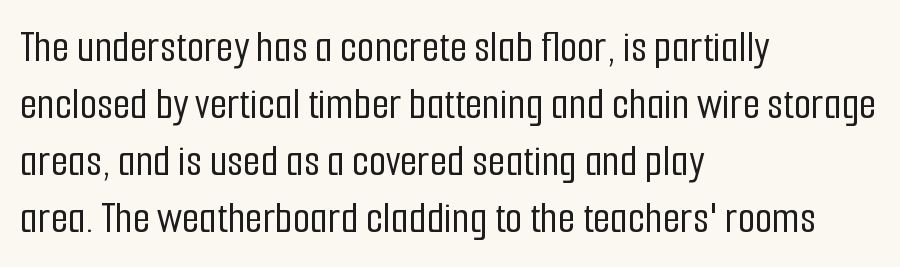
{"serif": "no", "italic": "no", "width": "condensed", "stroke_contrast": "low", "x_height": "medium", "monospaced": "no", "underline": "no", "align": "left", "line_spacing": "normal", "line_spacing_ratio": 1.27, "letter_spacing": "normal", "letter_spacing_em": 0.0, "glyph_px": 45}
